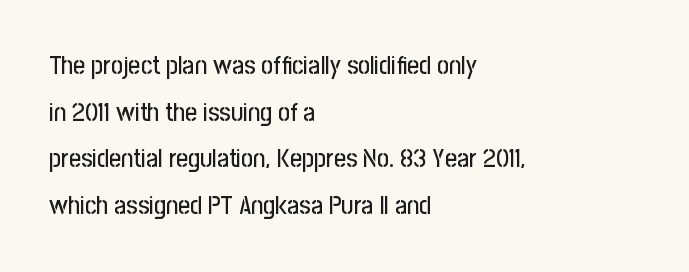
Q: Is the text italic (slanted)? A: No, it is upright.
Q: Is the text underlined? A: No.
Q: How is the paragraph aligned? A: Left-aligned.
Q: Is the spacing between letters normal or unusually wide? A: Normal.
